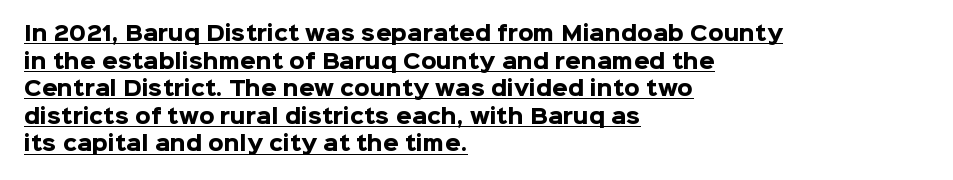
{"italic": "no", "bold": "yes", "underline": "yes", "align": "left", "line_spacing": "normal", "line_spacing_ratio": 1.38, "letter_spacing": "normal", "letter_spacing_em": 0.0, "glyph_px": 20}
